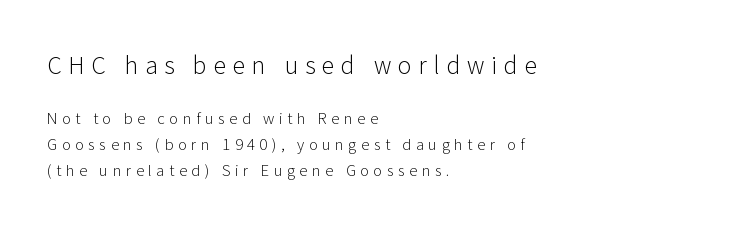
Vertical strokes here are truly vertical. In this sample the first text group is rendered at the bigger scale. Ink coverage per letter is moderate at most. The words here are not underlined. This sample uses expanded letter spacing, leaving extra air between glyphs.
